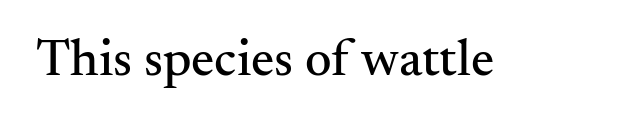
Q: Is the text italic (slanted)? A: No, it is upright.
Q: Is the typeface a serif or a sans-serif typeface? A: Serif.
Q: Is the text underlined? A: No.
Q: Is the spacing between letters normal or unusually wide? A: Normal.
Q: Width (condensed, normal, or wide)? A: Normal.
Q: Stroke contrast? A: Medium.
Q: x-height? A: Small.
Q: Monospaced? A: No.
